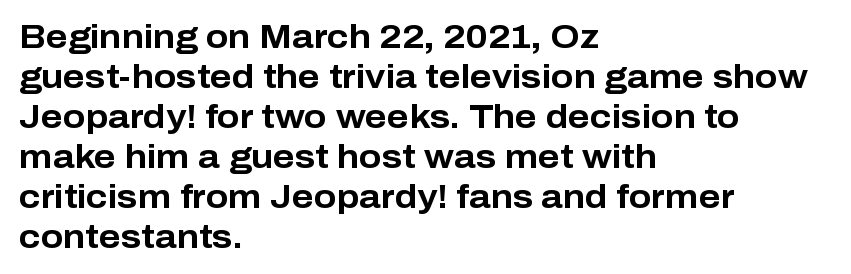
The image shows 33 px bold sans-serif type, upright; set left-aligned, line spacing 1.21x, normal letter spacing, not underlined; low stroke contrast and a medium x-height.
